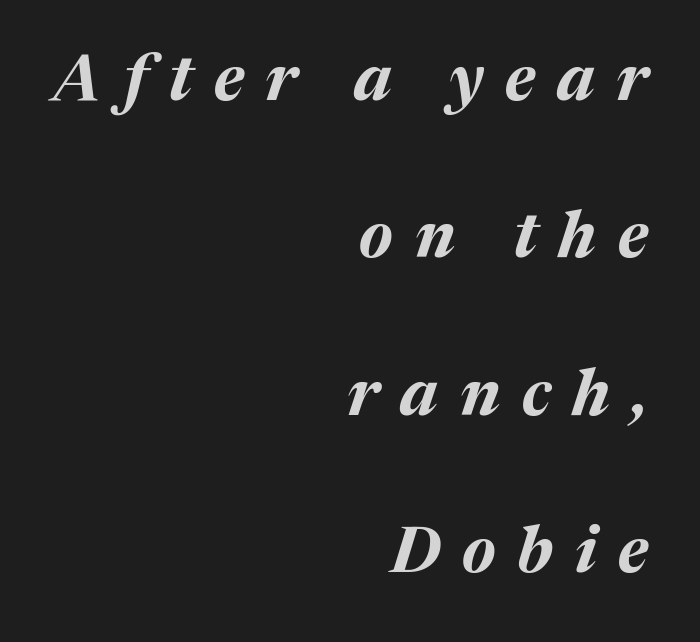
The whole block is typeset with a tilt. As a designer I'd log this as weight 700, bold. The block of text is sparse from top to bottom, with ample space between rows. The passage shown is typed in a proportional face where columns would drift.
